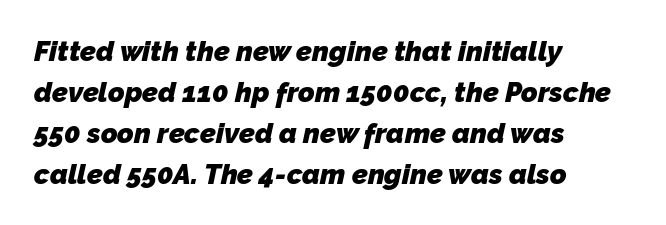
Q: Is the text bold? A: Yes.
Q: Is the typeface a serif or a sans-serif typeface? A: Sans-serif.
Q: Is the text underlined? A: No.
Q: How is the paragraph aligned? A: Left-aligned.
Q: Is the spacing between letters normal or unusually wide? A: Normal.
Q: Is the spacing between lines tight, normal or loose? A: Normal.
Q: Width (condensed, normal, or wide)? A: Normal.
Q: Stroke contrast? A: Low.
Q: x-height? A: Medium.
Q: Monospaced? A: No.
